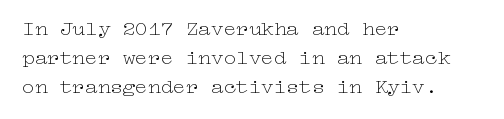
Letters rest on an invisible, unmarked baseline. Heaviness? Minimal to ordinary, like unemphasized prose. The rendering anchors every line to the left-hand side. The line-height multiplier appears to be the usual default.
